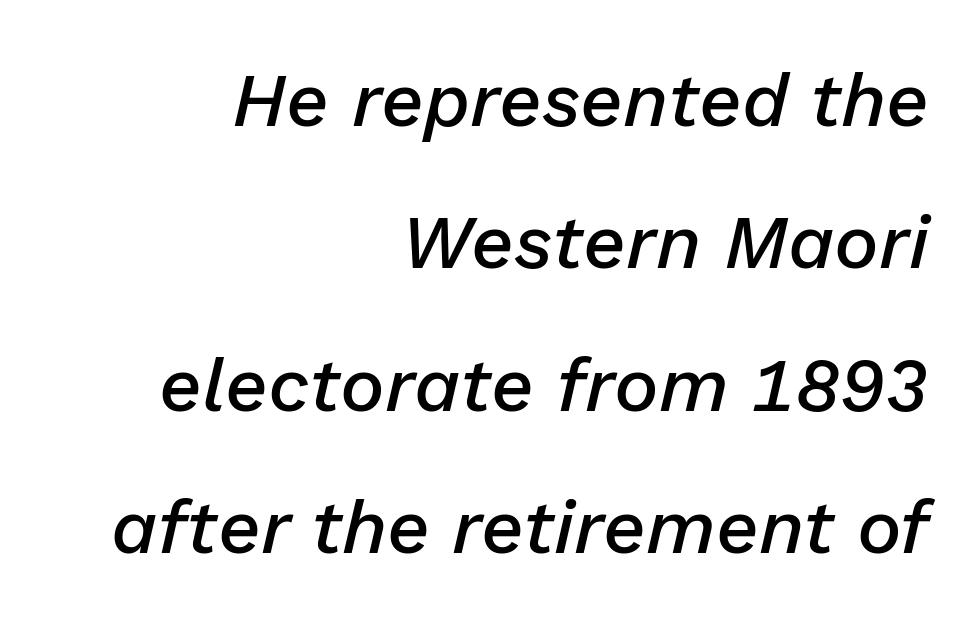
Q: Is the text bold? A: Semi-bold.
Q: Is the text italic (slanted)? A: Yes, it leans right by about 13 degrees.
Q: Is the text underlined? A: No.
Q: How is the paragraph aligned? A: Right-aligned.
Q: Is the spacing between letters normal or unusually wide? A: Normal.
Q: Is the spacing between lines tight, normal or loose? A: Loose.
Q: Width (condensed, normal, or wide)? A: Normal.
Q: Stroke contrast? A: Low.
Q: x-height? A: Medium.
Q: Monospaced? A: No.
